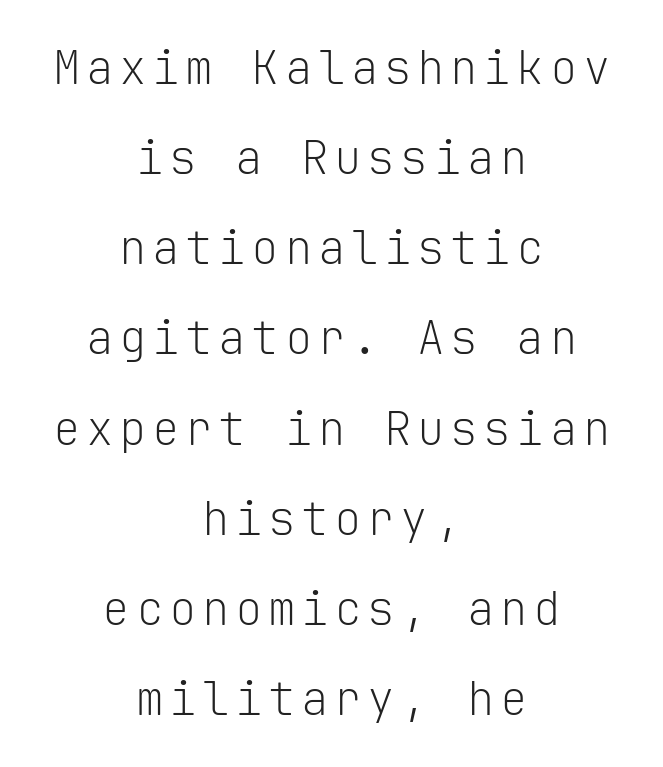
Q: Is the text bold? A: No.
Q: Is the text italic (slanted)? A: No, it is upright.
Q: Is the typeface a serif or a sans-serif typeface? A: Sans-serif.
Q: Is the text underlined? A: No.
Q: How is the paragraph aligned? A: Centered.
Q: Is the spacing between lines tight, normal or loose? A: Loose.
Q: Width (condensed, normal, or wide)? A: Normal.
Q: Stroke contrast? A: Low.
Q: x-height? A: Medium.
Q: Monospaced? A: Yes.
